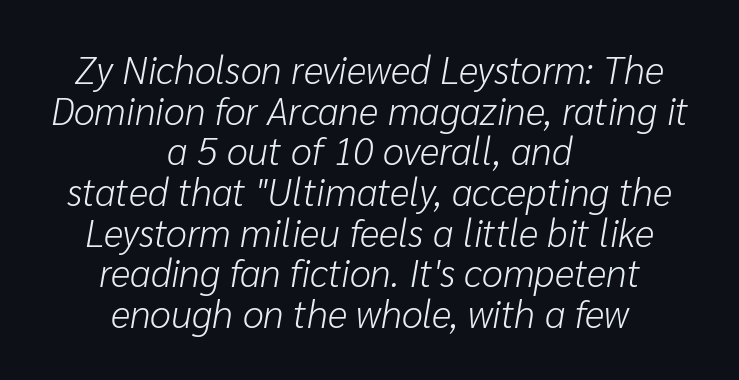
The image shows 38 px light type, italic (leaning right); set centered, tight line spacing (1.07x), normal letter spacing, not underlined; low stroke contrast and a medium x-height.
